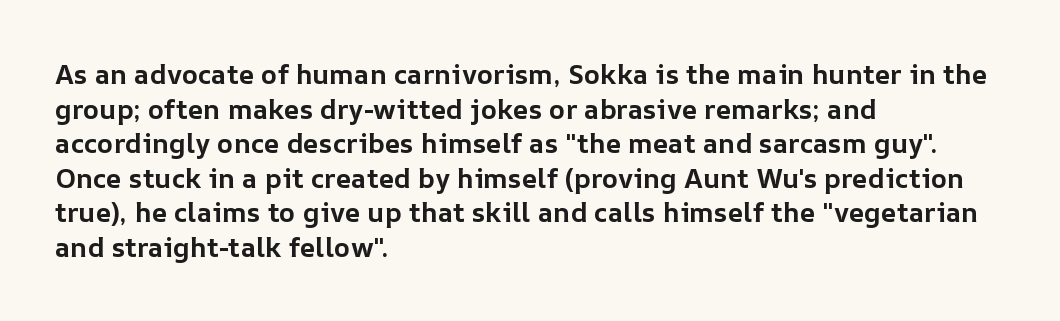
The image shows 27 px bold type, upright; set left-aligned, normal line spacing (1.28x), normal letter spacing, not underlined.
